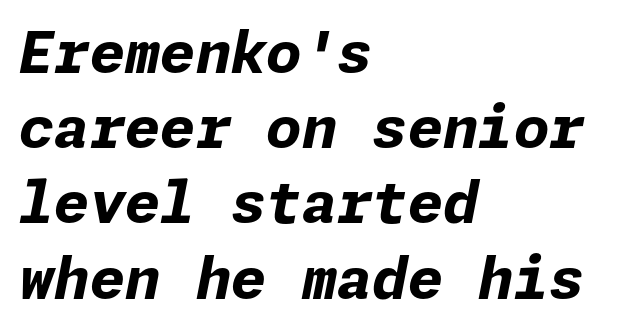
The image shows 57 px bold type, italic (leaning right); set left-aligned, normal line spacing (1.32x), normal letter spacing, not underlined; low stroke contrast and a medium x-height.
